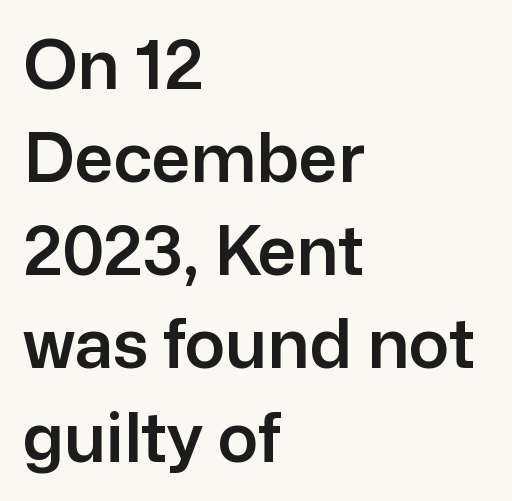
Q: Is the text italic (slanted)? A: No, it is upright.
Q: Is the typeface a serif or a sans-serif typeface? A: Sans-serif.
Q: Is the text underlined? A: No.
Q: How is the paragraph aligned? A: Left-aligned.
Q: Is the spacing between letters normal or unusually wide? A: Normal.
Q: Is the spacing between lines tight, normal or loose? A: Normal.
Q: Width (condensed, normal, or wide)? A: Normal.
Q: Stroke contrast? A: Low.
Q: x-height? A: Medium.
Q: Monospaced? A: No.
